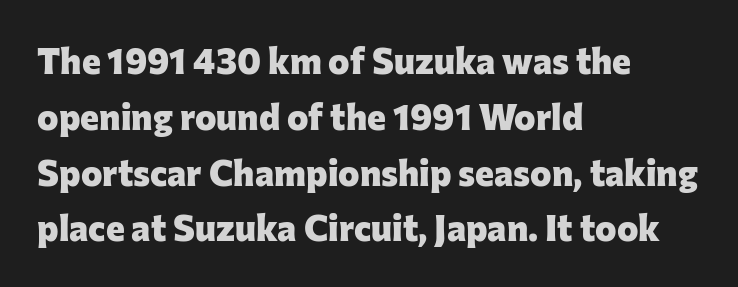
{"serif": "no", "italic": "no", "bold": "yes", "weight": "heavy", "width": "normal", "stroke_contrast": "low", "x_height": "medium", "monospaced": "no", "underline": "no", "align": "left", "line_spacing": "normal", "line_spacing_ratio": 1.55, "letter_spacing": "normal", "letter_spacing_em": 0.0, "glyph_px": 36}
